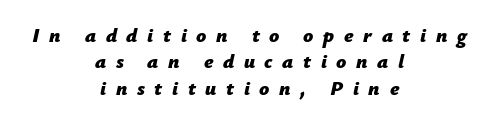
Caption: expanded tracking, letters set apart. You'd pick this weight for a headline — it's a proper bold. Neither beginnings nor endings align; midpoints do. A typesetter would call this leading conventional body-copy spacing. Looking at the ascenders, they clearly lean. Clear beneath every line of the passage.
